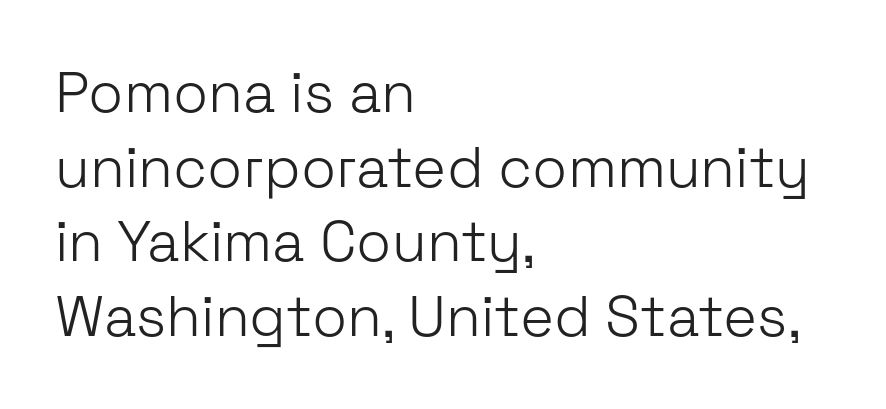
{"serif": "no", "italic": "no", "bold": "no", "weight": "light", "width": "normal", "stroke_contrast": "low", "x_height": "medium", "monospaced": "no", "underline": "no", "align": "left", "line_spacing": "normal", "line_spacing_ratio": 1.31, "letter_spacing": "normal", "letter_spacing_em": 0.0, "glyph_px": 57}
